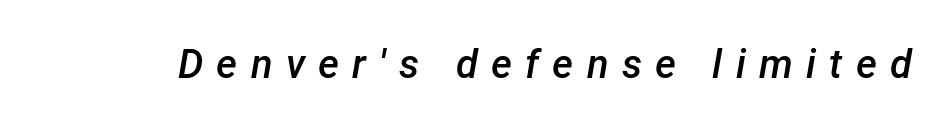
The image shows 40 px semibold type, italic (leaning right); set unusually wide letter spacing (+0.33 em), not underlined; low stroke contrast and a medium x-height.
